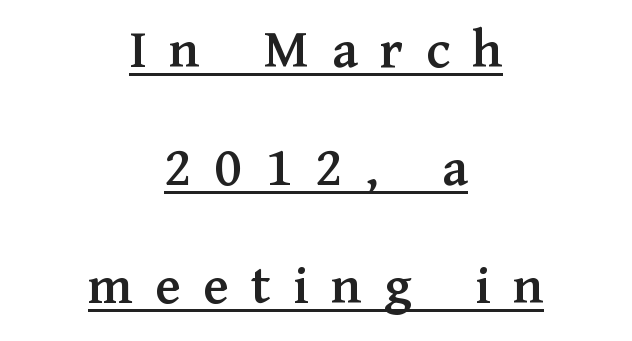
The image shows 57 px serif type, upright; set centered, loose line spacing (2.07x), unusually wide letter spacing (+0.39 em), underlined; medium stroke contrast and a medium x-height.
